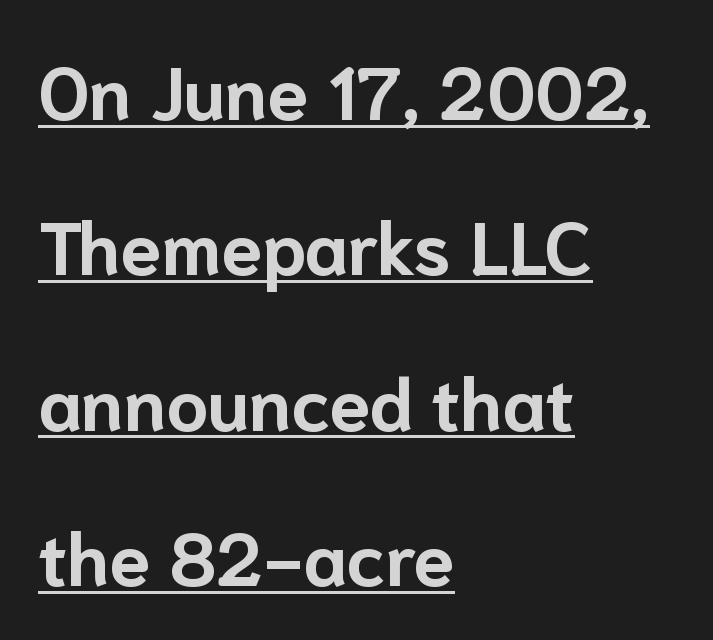
The image shows 74 px bold sans-serif type, upright; set left-aligned, loose line spacing (2.1x), normal letter spacing, underlined; low stroke contrast and a medium x-height.
